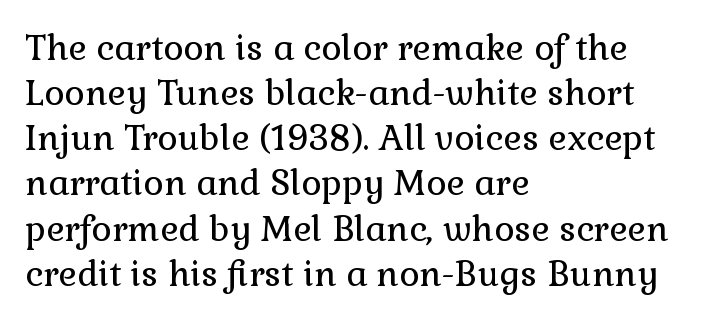
The image shows 35 px regular-weight serif type, upright; set left-aligned, normal line spacing (1.29x), normal letter spacing, not underlined; low stroke contrast and a medium x-height.
